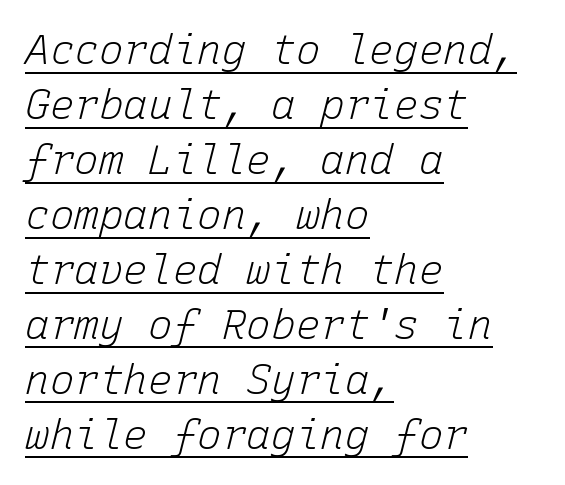
The glyphs are accompanied by a horizontal stroke just below them. Compared with typical paragraphs, the rows here are spaced about the same. A typesetter would mark this as italic. The ragged edge is on the right, which tells us the setting is flush left.
